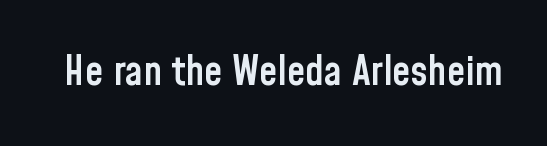
Q: Is the text bold? A: Semi-bold.
Q: Is the text italic (slanted)? A: No, it is upright.
Q: Is the typeface a serif or a sans-serif typeface? A: Sans-serif.
Q: Is the text underlined? A: No.
Q: Is the spacing between letters normal or unusually wide? A: Normal.
Q: Width (condensed, normal, or wide)? A: Condensed.
Q: Stroke contrast? A: Low.
Q: x-height? A: Medium.
Q: Monospaced? A: No.
